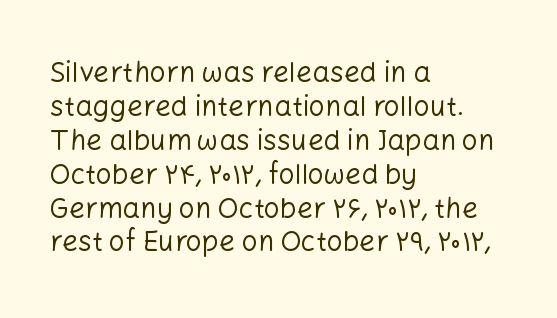
When letters stand straight like this, we call the style roman or upright. Regarding serifs, this sample does without them. The font sits on the lighter half of the weight spectrum, regular included. Spacing verdict: proportional, widths tailored to each character.
